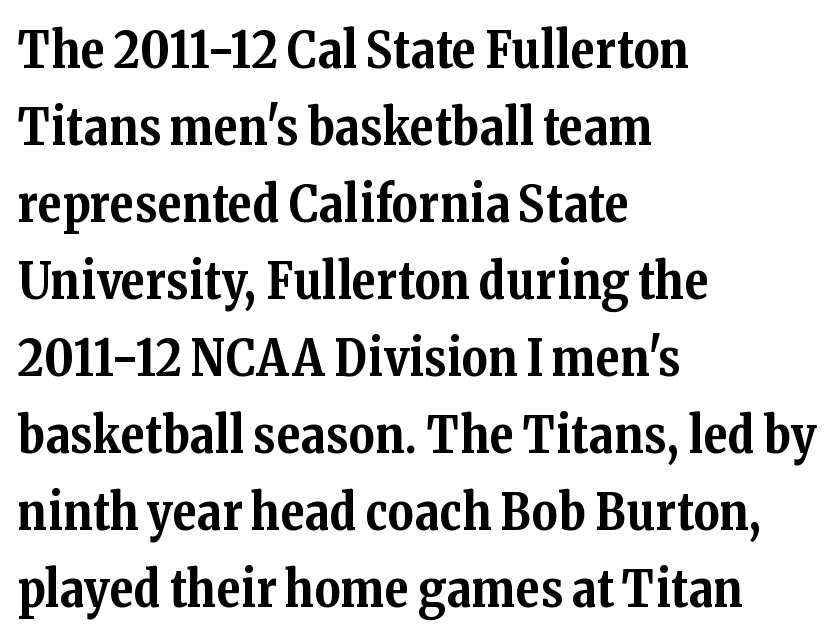
This sample uses an upright cut, with every glyph sitting square on the baseline. A clean baseline with only descenders dipping below it. The block of text has a typical density, with ordinary space between rows. Left-aligned paragraph, ragged on the right. Are there feet on the stems? There are — it's a serif.
